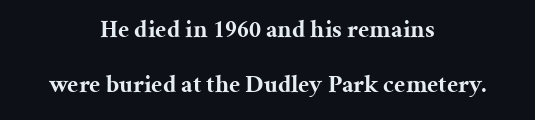
Q: Is the text bold? A: Yes.
Q: Is the text italic (slanted)? A: No, it is upright.
Q: Is the text underlined? A: No.
Q: How is the paragraph aligned? A: Centered.
Q: Is the spacing between letters normal or unusually wide? A: Normal.
Q: Is the spacing between lines tight, normal or loose? A: Loose.
